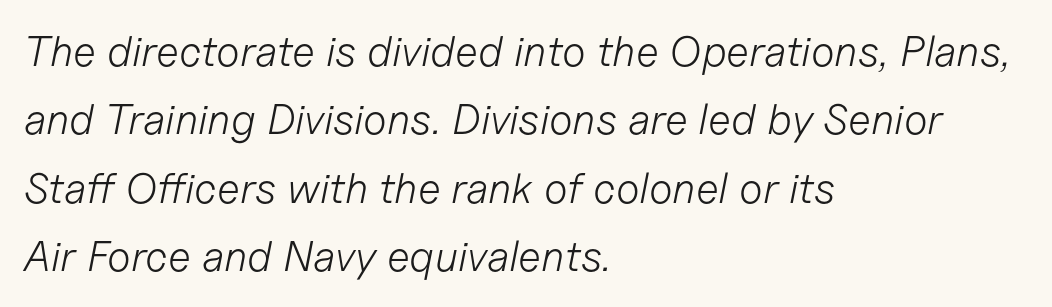
{"italic": "yes", "lean": "right", "slant_degrees": 11, "bold": "no", "weight": "light", "width": "normal", "stroke_contrast": "low", "x_height": "medium", "monospaced": "no", "underline": "no", "align": "left", "line_spacing": "normal", "line_spacing_ratio": 1.59, "letter_spacing": "normal", "letter_spacing_em": 0.0, "glyph_px": 43}
